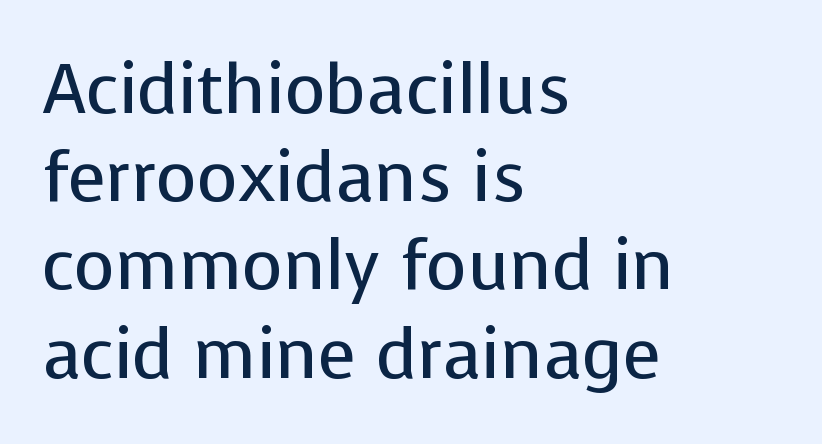
Horizontal alignment here is leftward, the default for most running prose. Has an underline been added? It has not. Proportional: the letters do not fall into vertical columns. Quick note: not italic, upright. These lines are composed in type without serifs. Reading down the column, the eye jumps a familiar distance to each next line.
